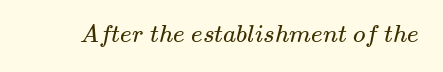
The image shows 25 px text type; set normal letter spacing, not underlined.
